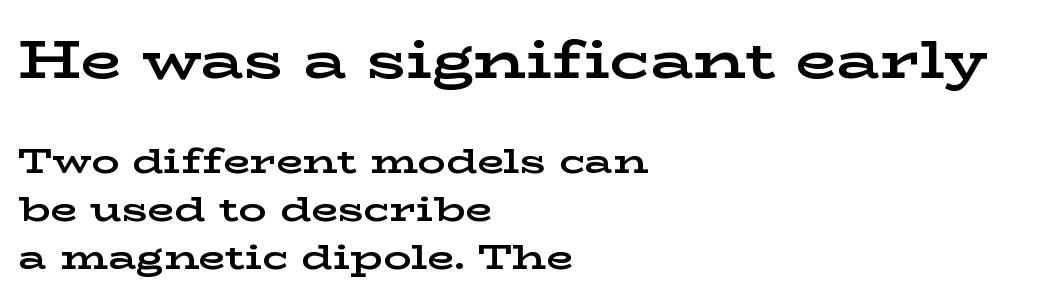
{"serif": "yes", "italic": "no", "bold": "yes", "weight": "bold", "width": "wide", "stroke_contrast": "low", "x_height": "medium", "monospaced": "no", "underline": "no", "align": "left", "line_spacing": "normal", "line_spacing_ratio": 1.37, "letter_spacing": "normal", "letter_spacing_em": 0.0, "larger_block": "first", "size_ratio": 1.51, "glyph_px": 53}
